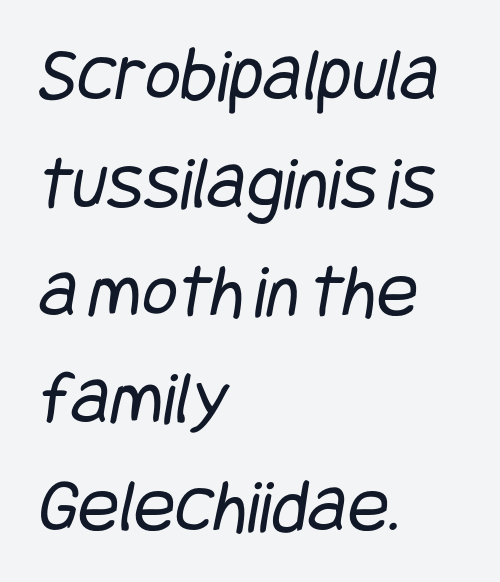
The image shows 77 px regular-weight, condensed sans-serif type; set left-aligned, normal line spacing (1.4x), normal letter spacing, not underlined; low stroke contrast and a large x-height.
